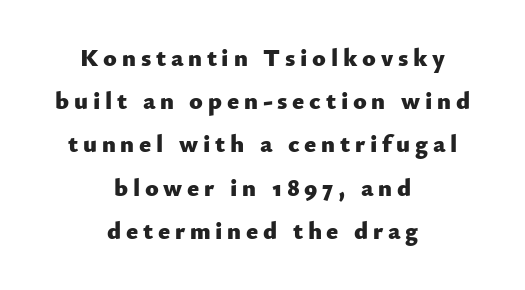
Q: Is the text bold? A: Yes.
Q: Is the text italic (slanted)? A: No, it is upright.
Q: Is the text underlined? A: No.
Q: How is the paragraph aligned? A: Centered.
